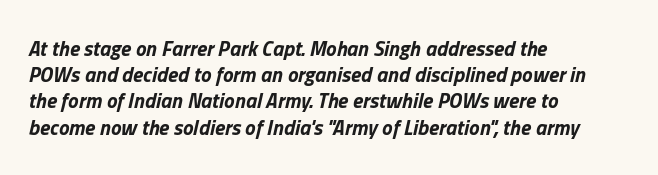
Q: Is the text bold? A: Yes.
Q: Is the text italic (slanted)? A: Yes, it leans right by about 13 degrees.
Q: Is the text underlined? A: No.
Q: How is the paragraph aligned? A: Left-aligned.
Q: Is the spacing between letters normal or unusually wide? A: Normal.
Q: Is the spacing between lines tight, normal or loose? A: Normal.
